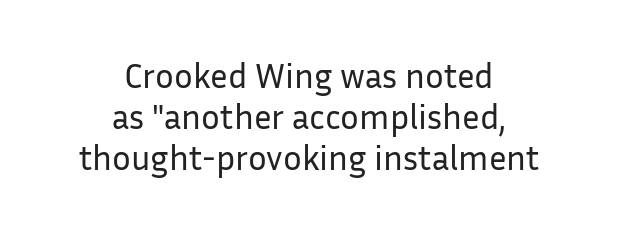
Q: Is the text bold? A: No.
Q: Is the text italic (slanted)? A: No, it is upright.
Q: Is the typeface a serif or a sans-serif typeface? A: Sans-serif.
Q: Is the text underlined? A: No.
Q: How is the paragraph aligned? A: Centered.
Q: Is the spacing between letters normal or unusually wide? A: Normal.
Q: Width (condensed, normal, or wide)? A: Normal.
Q: Stroke contrast? A: Low.
Q: x-height? A: Medium.
Q: Monospaced? A: No.
